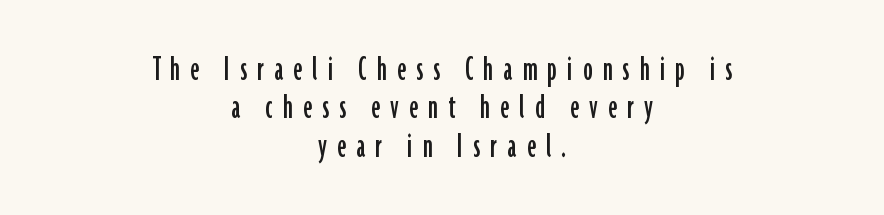
Q: Is the text italic (slanted)? A: No, it is upright.
Q: Is the typeface a serif or a sans-serif typeface? A: Sans-serif.
Q: Is the text underlined? A: No.
Q: How is the paragraph aligned? A: Centered.
Q: Is the spacing between letters normal or unusually wide? A: Unusually wide.
Q: Is the spacing between lines tight, normal or loose? A: Tight.
Q: Width (condensed, normal, or wide)? A: Condensed.
Q: Stroke contrast? A: Low.
Q: x-height? A: Medium.
Q: Monospaced? A: No.
